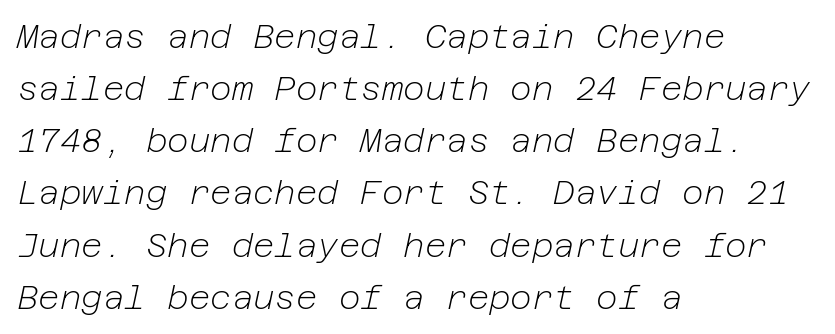
{"italic": "yes", "lean": "right", "slant_degrees": 12, "bold": "no", "weight": "light", "width": "normal", "stroke_contrast": "low", "x_height": "medium", "underline": "no", "align": "left", "line_spacing": "normal", "line_spacing_ratio": 1.58, "letter_spacing": "normal", "letter_spacing_em": 0.0, "glyph_px": 33}
